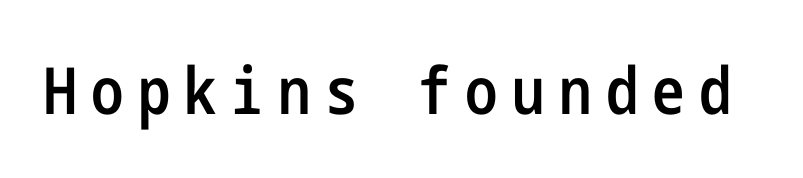
{"serif": "no", "italic": "no", "bold": "semi", "weight": "semibold", "width": "condensed", "stroke_contrast": "low", "x_height": "medium", "underline": "no", "letter_spacing": "wide", "letter_spacing_em": 0.22, "glyph_px": 65}
